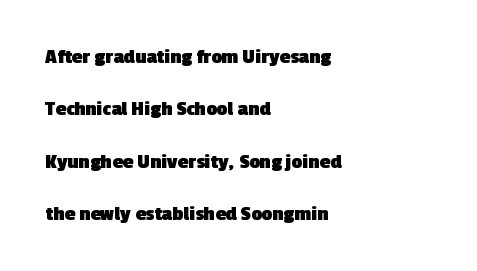
{"bold": "yes", "underline": "no", "align": "left", "line_spacing": "loose", "line_spacing_ratio": 2.49, "letter_spacing": "normal", "letter_spacing_em": 0.0, "glyph_px": 21}
